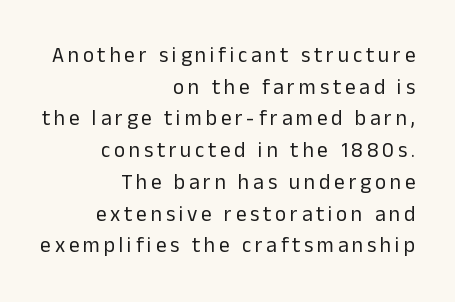
Q: Is the text bold? A: No.
Q: Is the text italic (slanted)? A: No, it is upright.
Q: Is the text underlined? A: No.
Q: How is the paragraph aligned? A: Right-aligned.
Q: Is the spacing between lines tight, normal or loose? A: Normal.
